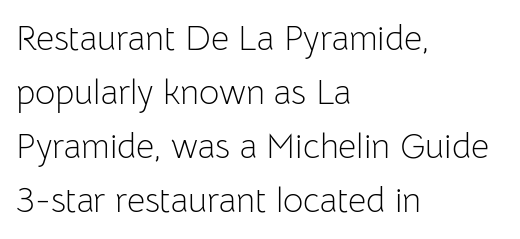
{"serif": "no", "italic": "no", "bold": "no", "weight": "light", "width": "normal", "stroke_contrast": "low", "x_height": "medium", "monospaced": "no", "underline": "no", "align": "left", "line_spacing": "normal", "line_spacing_ratio": 1.54, "letter_spacing": "normal", "letter_spacing_em": 0.0, "glyph_px": 35}
